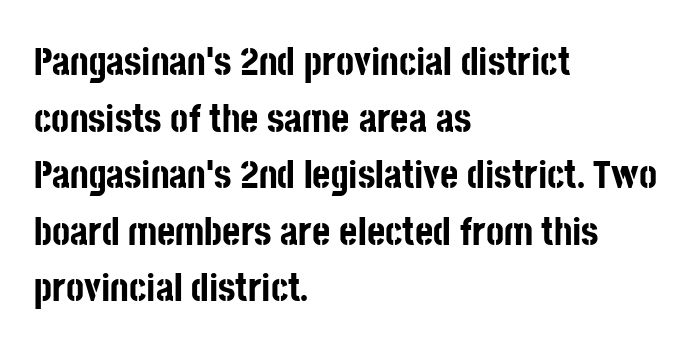
You could call the tracking neutral — neither tight nor loose. Each letter keeps its own natural width here, so spacing adapts to shape. This is heavy type, rendered in bold. Where is the straight margin? On the left. One glance says typical: line gaps are just what's usual.
